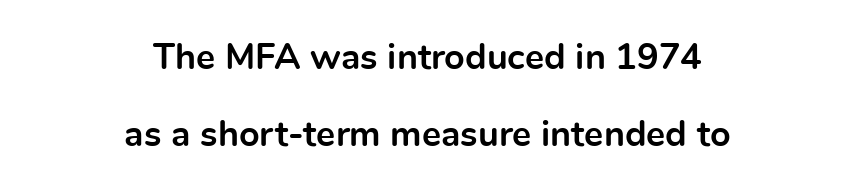
Q: Is the text bold? A: Yes.
Q: Is the text italic (slanted)? A: No, it is upright.
Q: Is the typeface a serif or a sans-serif typeface? A: Sans-serif.
Q: Is the text underlined? A: No.
Q: How is the paragraph aligned? A: Centered.
Q: Is the spacing between letters normal or unusually wide? A: Normal.
Q: Is the spacing between lines tight, normal or loose? A: Loose.
Q: Width (condensed, normal, or wide)? A: Normal.
Q: x-height? A: Medium.
Q: Monospaced? A: No.
